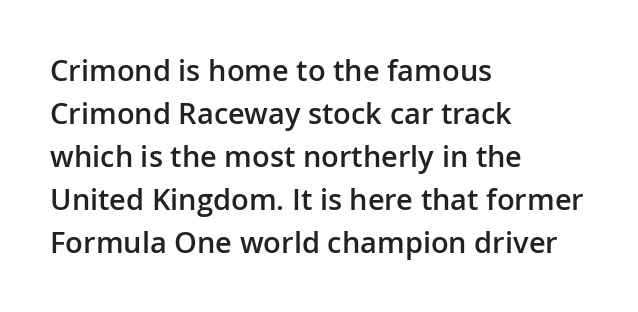
{"serif": "no", "italic": "no", "bold": "semi", "weight": "semibold", "width": "normal", "stroke_contrast": "low", "x_height": "medium", "monospaced": "no", "underline": "no", "align": "left", "line_spacing": "normal", "line_spacing_ratio": 1.48, "letter_spacing": "normal", "letter_spacing_em": 0.0, "glyph_px": 29}
